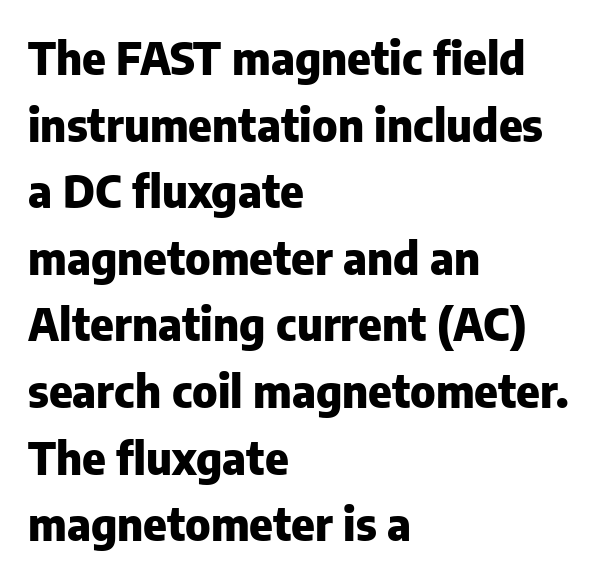
{"serif": "no", "italic": "no", "bold": "yes", "weight": "heavy", "width": "normal", "stroke_contrast": "low", "x_height": "medium", "monospaced": "no", "underline": "no", "align": "left", "line_spacing": "normal", "line_spacing_ratio": 1.48, "letter_spacing": "normal", "letter_spacing_em": 0.0, "glyph_px": 45}
